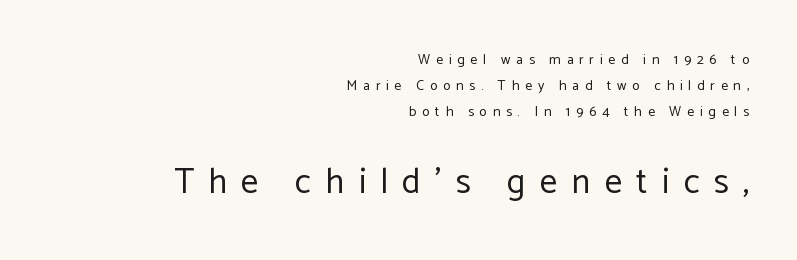
Q: Is the text bold? A: No.
Q: Is the text italic (slanted)? A: No, it is upright.
Q: Is the typeface a serif or a sans-serif typeface? A: Sans-serif.
Q: Is the text underlined? A: No.
Q: How is the paragraph aligned? A: Right-aligned.
Q: Is the spacing between letters normal or unusually wide? A: Unusually wide.
Q: Which block of text is set in a larger size, the first (top) or the second (bottom)? A: The second (bottom) one.
Q: Width (condensed, normal, or wide)? A: Normal.
Q: Stroke contrast? A: Low.
Q: x-height? A: Medium.
Q: Monospaced? A: No.
